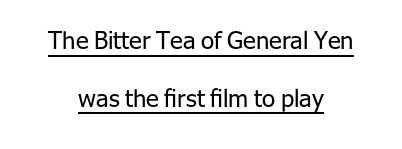
Q: Is the text bold? A: No.
Q: Is the text italic (slanted)? A: No, it is upright.
Q: Is the text underlined? A: Yes.
Q: How is the paragraph aligned? A: Centered.
Q: Is the spacing between letters normal or unusually wide? A: Normal.
Q: Is the spacing between lines tight, normal or loose? A: Loose.
